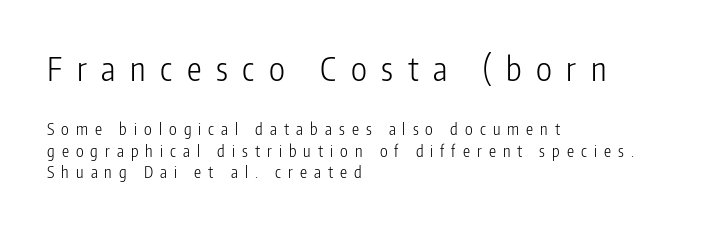
Q: Is the text bold? A: No.
Q: Is the text italic (slanted)? A: No, it is upright.
Q: Is the typeface a serif or a sans-serif typeface? A: Sans-serif.
Q: Is the text underlined? A: No.
Q: How is the paragraph aligned? A: Left-aligned.
Q: Is the spacing between letters normal or unusually wide? A: Unusually wide.
Q: Is the spacing between lines tight, normal or loose? A: Normal.
Q: Which block of text is set in a larger size, the first (top) or the second (bottom)? A: The first (top) one.
Q: Width (condensed, normal, or wide)? A: Condensed.
Q: Stroke contrast? A: Low.
Q: x-height? A: Medium.
Q: Monospaced? A: No.
